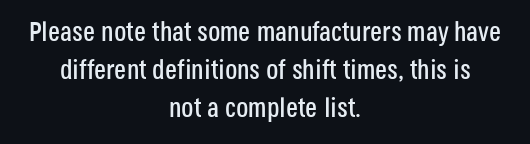
Short and long lines alike share a common midpoint. Vertically, the passage feels balanced, rows spaced as you'd expect. Ordinary non-slanted type is in use. Glance below the letters and you will spot only blank space. Does extra space separate the letters? No, they use regular spacing.
